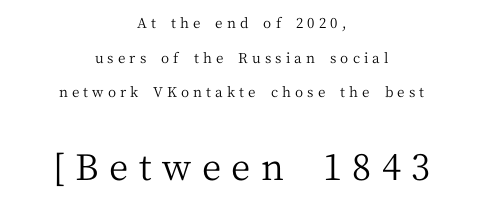
Q: Is the text bold? A: No.
Q: Is the text italic (slanted)? A: No, it is upright.
Q: Is the typeface a serif or a sans-serif typeface? A: Serif.
Q: Is the text underlined? A: No.
Q: How is the paragraph aligned? A: Centered.
Q: Is the spacing between letters normal or unusually wide? A: Unusually wide.
Q: Is the spacing between lines tight, normal or loose? A: Loose.
Q: Which block of text is set in a larger size, the first (top) or the second (bottom)? A: The second (bottom) one.
Q: Width (condensed, normal, or wide)? A: Normal.
Q: Stroke contrast? A: Medium.
Q: x-height? A: Medium.
Q: Monospaced? A: No.
